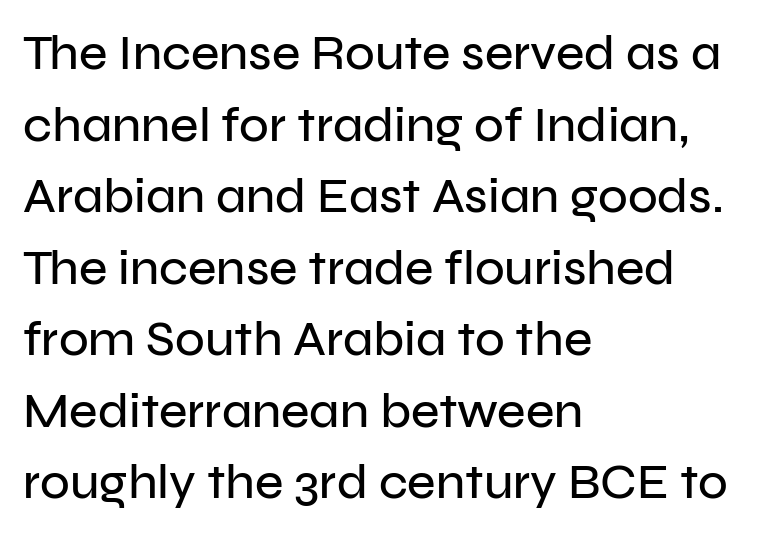
{"serif": "no", "italic": "no", "width": "normal", "stroke_contrast": "low", "x_height": "medium", "monospaced": "no", "underline": "no", "align": "left", "line_spacing": "normal", "line_spacing_ratio": 1.46, "letter_spacing": "normal", "letter_spacing_em": 0.0, "glyph_px": 49}
